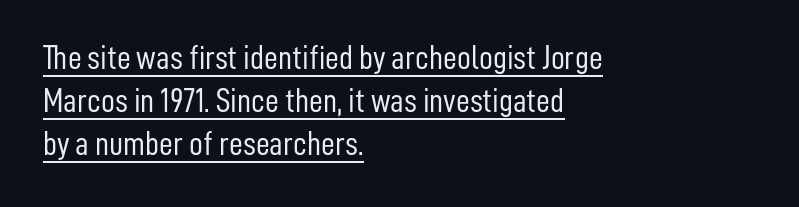
The rows are spaced the way most documents space them. This is not heavy type; no bold has been used. Here the designer chose a conventional face with non-uniform glyph widths. The typesetter has applied underlining to the passage shown. Inter-character spacing is left at the font's built-in metrics. The designer went with a sans here, leaving each stem footless.
